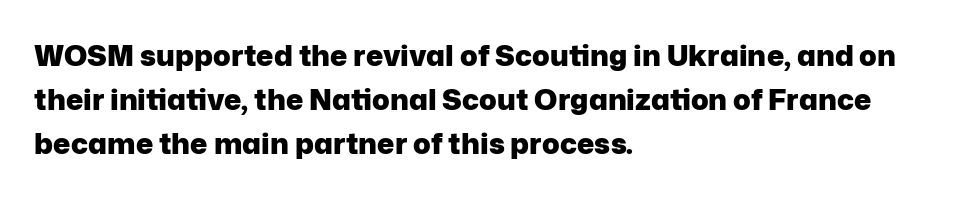
Q: Is the text bold? A: Yes.
Q: Is the text italic (slanted)? A: No, it is upright.
Q: Is the typeface a serif or a sans-serif typeface? A: Sans-serif.
Q: Is the text underlined? A: No.
Q: How is the paragraph aligned? A: Left-aligned.
Q: Is the spacing between letters normal or unusually wide? A: Normal.
Q: Is the spacing between lines tight, normal or loose? A: Normal.
Q: Width (condensed, normal, or wide)? A: Normal.
Q: Stroke contrast? A: Low.
Q: x-height? A: Medium.
Q: Monospaced? A: No.
